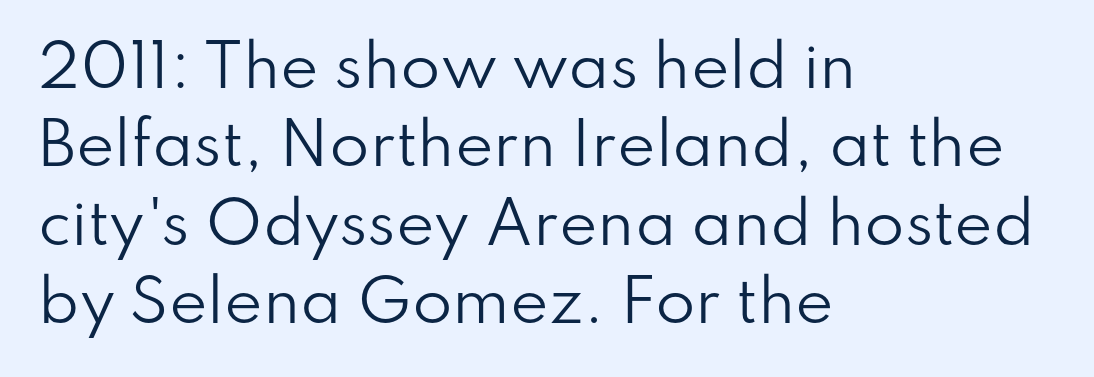
Is this a fixed-width face? No — the glyphs have proportional, varying widths. A bare baseline throughout the passage. The letters stand straight up with perfectly vertical stems. The line texture is even and compact thanks to regular tracking. Each line starts at the same left margin while the right side varies.
